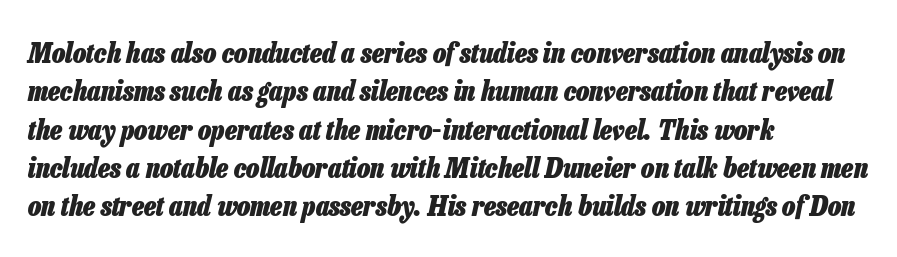
Q: Is the text bold? A: Yes.
Q: Is the text italic (slanted)? A: Yes, it leans right by about 13 degrees.
Q: Is the text underlined? A: No.
Q: How is the paragraph aligned? A: Left-aligned.
Q: Is the spacing between letters normal or unusually wide? A: Normal.
Q: Is the spacing between lines tight, normal or loose? A: Normal.
Q: Width (condensed, normal, or wide)? A: Condensed.
Q: Stroke contrast? A: Low.
Q: x-height? A: Medium.
Q: Monospaced? A: No.
